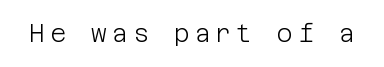
{"italic": "no", "bold": "no", "underline": "no", "letter_spacing": "wide", "letter_spacing_em": 0.21, "glyph_px": 24}
